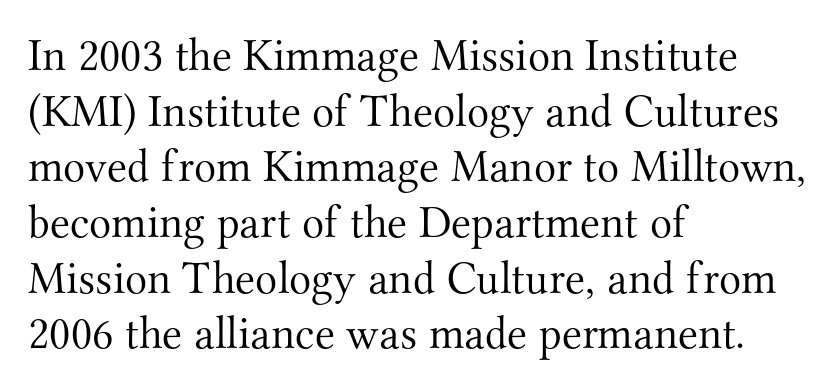
Q: Is the text bold? A: No.
Q: Is the text italic (slanted)? A: No, it is upright.
Q: Is the typeface a serif or a sans-serif typeface? A: Serif.
Q: Is the text underlined? A: No.
Q: How is the paragraph aligned? A: Left-aligned.
Q: Is the spacing between letters normal or unusually wide? A: Normal.
Q: Width (condensed, normal, or wide)? A: Normal.
Q: Stroke contrast? A: Medium.
Q: x-height? A: Small.
Q: Monospaced? A: No.
